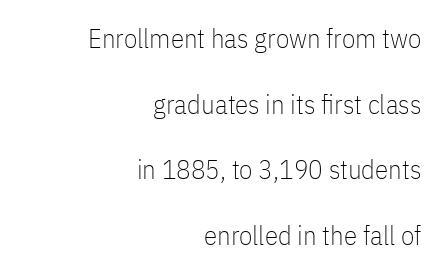
You could fit nearly another row in the gap between these rows. Anything drawn beneath the words? Only blank space. The characters are drawn with everyday or finer stroke widths. The paragraph has a hard right edge and a soft left edge.
